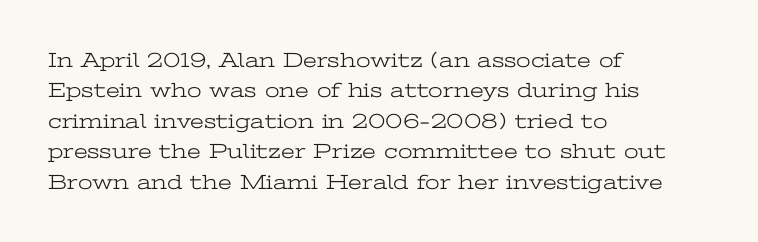
The image shows 21 px text type, upright; set left-aligned, normal line spacing (1.45x), normal letter spacing, not underlined.
